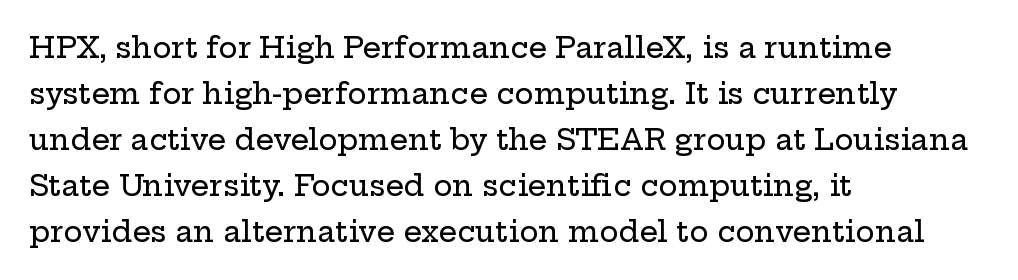
The image shows 29 px wide serif type, upright; set left-aligned, normal line spacing (1.59x), normal letter spacing, not underlined; low stroke contrast and a medium x-height.
